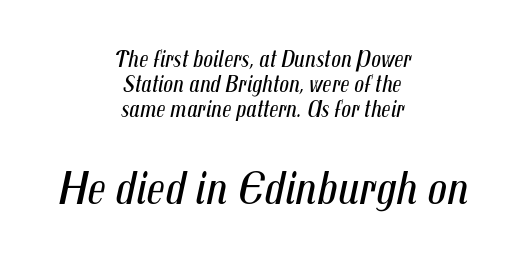
Q: Is the text bold? A: No.
Q: Is the text italic (slanted)? A: Yes, it leans right by about 12 degrees.
Q: Is the text underlined? A: No.
Q: How is the paragraph aligned? A: Centered.
Q: Is the spacing between letters normal or unusually wide? A: Normal.
Q: Is the spacing between lines tight, normal or loose? A: Tight.
Q: Which block of text is set in a larger size, the first (top) or the second (bottom)? A: The second (bottom) one.
Q: Width (condensed, normal, or wide)? A: Condensed.
Q: Stroke contrast? A: Medium.
Q: x-height? A: Medium.
Q: Monospaced? A: No.
